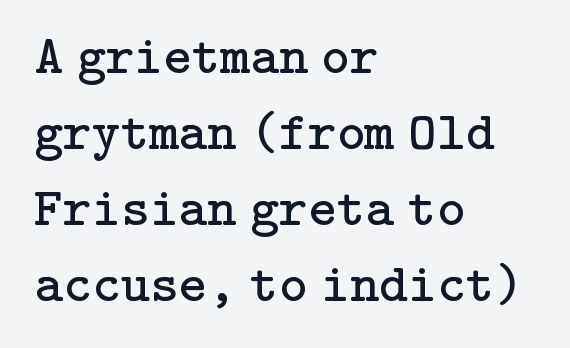
A typesetter would mark this as roman, not italic. The horizontal fit of the characters is conventional and even. Bare-footed words on every line. No chunkiness to these letters — they're not bold. Line starts are locked; line ends wander. Interline gaps are of average width in this sample.
